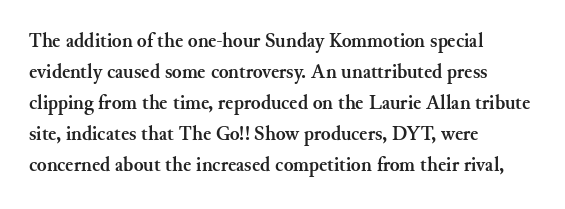
{"italic": "no", "bold": "yes", "underline": "no", "align": "left", "line_spacing": "normal", "line_spacing_ratio": 1.55, "letter_spacing": "normal", "letter_spacing_em": 0.0, "glyph_px": 20}
